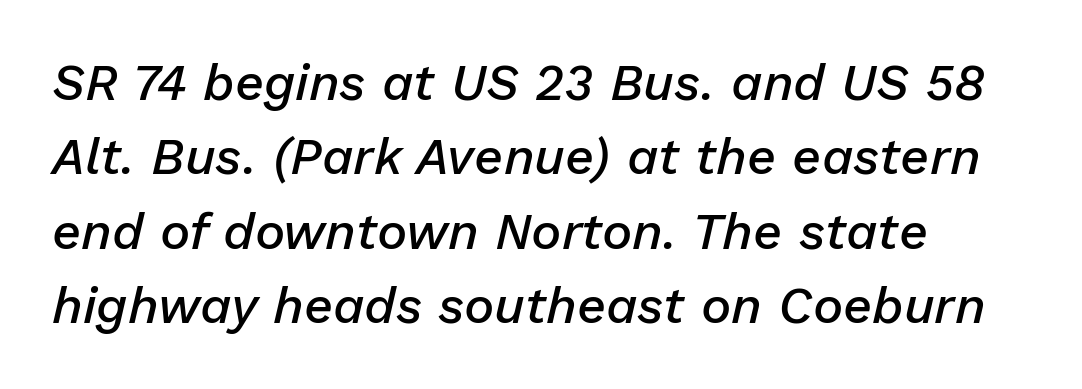
{"italic": "yes", "lean": "right", "slant_degrees": 13, "bold": "semi", "weight": "semibold", "width": "normal", "stroke_contrast": "low", "x_height": "medium", "monospaced": "no", "underline": "no", "align": "left", "line_spacing": "normal", "line_spacing_ratio": 1.46, "letter_spacing": "normal", "letter_spacing_em": 0.0, "glyph_px": 51}
